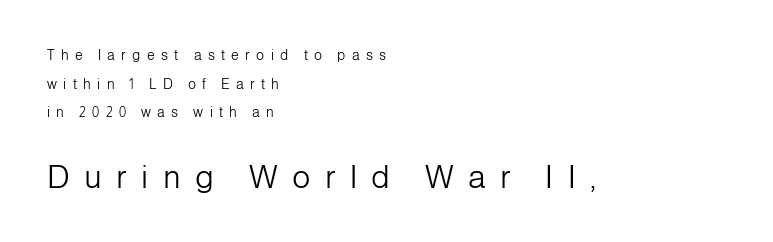
The image shows 32 px light sans-serif type, upright; set left-aligned, loose line spacing (2.05x), unusually wide letter spacing (+0.45 em), not underlined; the second (bottom) block is 2.29x larger; low stroke contrast and a medium x-height.
